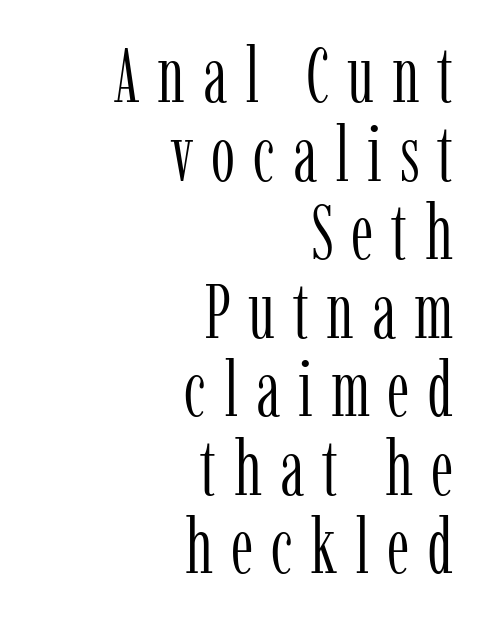
Observe the serifs anchoring each vertical stroke in this sample. Think of a printed novel: that variable character pitch is what you see here. Weight: regular or lighter. Each line ends at the same right margin while the left side varies. The block of text is dense from top to bottom, with scant space between rows.
